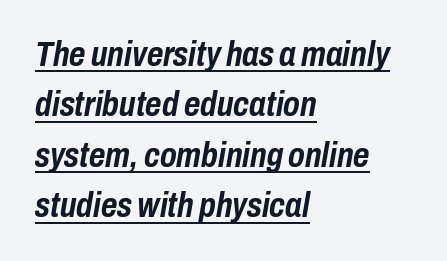
Q: Is the text bold? A: Yes.
Q: Is the text italic (slanted)? A: Yes, it leans right by about 10 degrees.
Q: Is the text underlined? A: Yes.
Q: How is the paragraph aligned? A: Left-aligned.
Q: Is the spacing between letters normal or unusually wide? A: Normal.
Q: Is the spacing between lines tight, normal or loose? A: Normal.
Q: Width (condensed, normal, or wide)? A: Condensed.
Q: Stroke contrast? A: Low.
Q: x-height? A: Medium.
Q: Monospaced? A: No.
